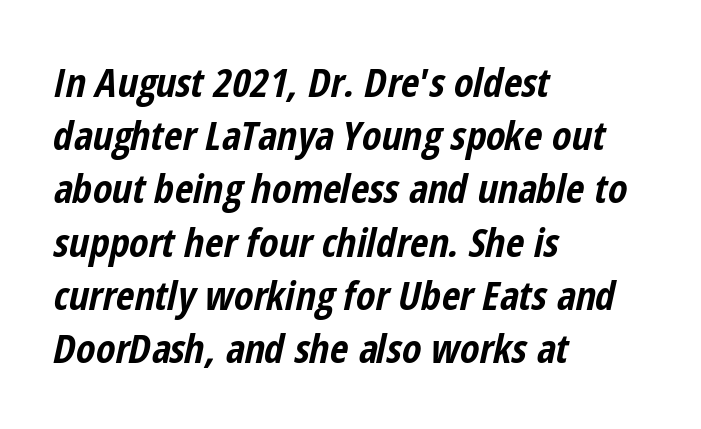
The image shows 40 px bold, condensed type, italic (leaning right); set left-aligned, normal line spacing (1.33x), normal letter spacing, not underlined; low stroke contrast and a medium x-height.
